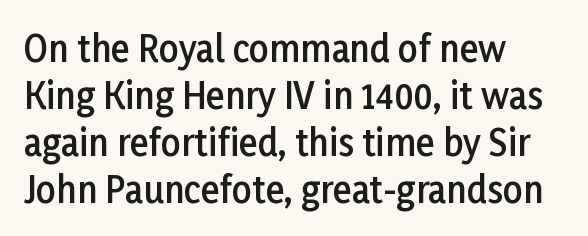
In CSS terms this would be text-align: left. Vertical spacing — default. Check under the words: just untouched page. The font family rendered here belongs to the sans-serif group.
